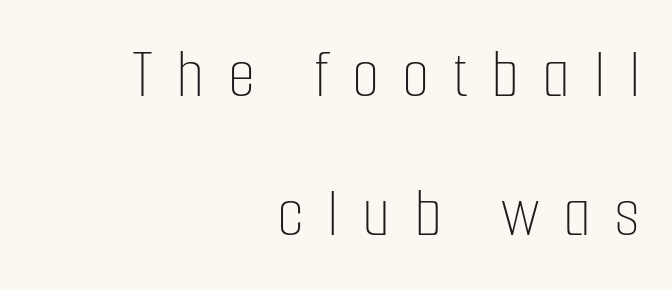
The image shows 71 px thin, condensed type, upright; set right-aligned, loose line spacing (1.96x), unusually wide letter spacing (+0.33 em), not underlined; low stroke contrast and a medium x-height.
